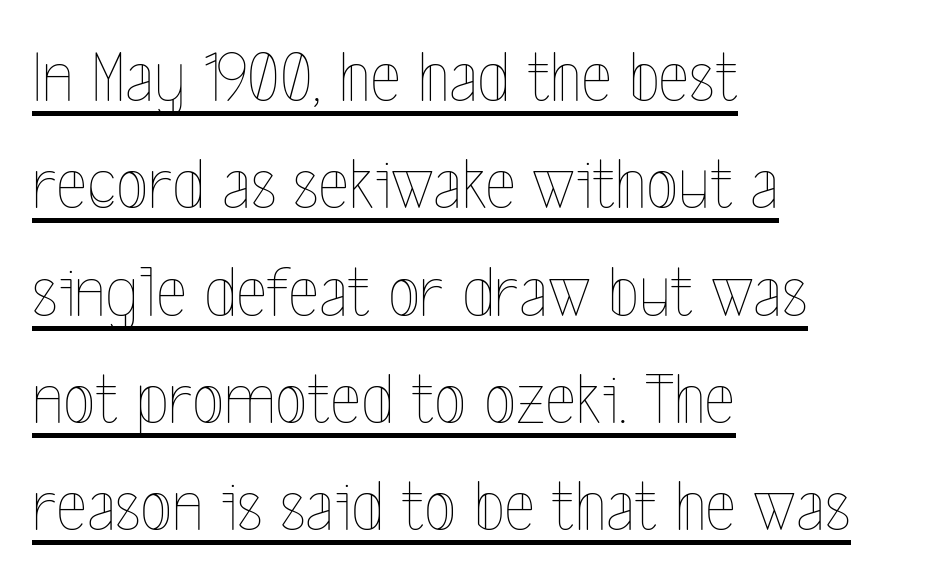
{"italic": "no", "bold": "no", "weight": "thin", "width": "condensed", "x_height": "medium", "monospaced": "no", "underline": "yes", "align": "left", "line_spacing": "normal", "line_spacing_ratio": 1.45, "letter_spacing": "normal", "letter_spacing_em": 0.0, "glyph_px": 74}
